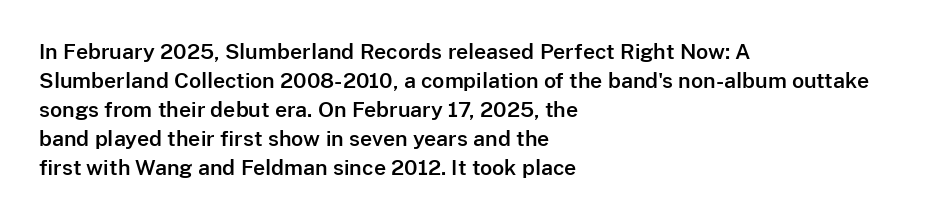
Does the leading feel generous? No, just average. Nobody touched the tracking dial on this one. This is the regular roman posture of the typeface. Visually the block forms a straight wall on the left and a jagged coastline on the right.
